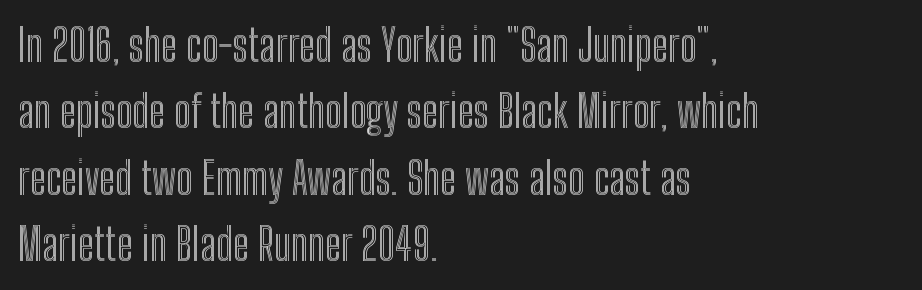
Q: Is the text italic (slanted)? A: No, it is upright.
Q: Is the text underlined? A: No.
Q: How is the paragraph aligned? A: Left-aligned.
Q: Is the spacing between letters normal or unusually wide? A: Normal.
Q: Is the spacing between lines tight, normal or loose? A: Normal.
Q: Width (condensed, normal, or wide)? A: Condensed.
Q: x-height? A: Medium.
Q: Monospaced? A: No.
